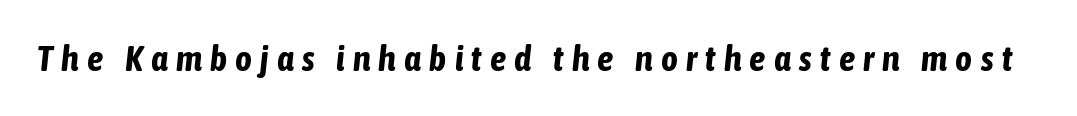
Proportional: the letters do not fall into vertical columns. These lines were composed using italics. Descenders hang freely into open space. Tracking value appears strongly positive — letters spread wide. Every letter is thick-stroked: bold, no question.
